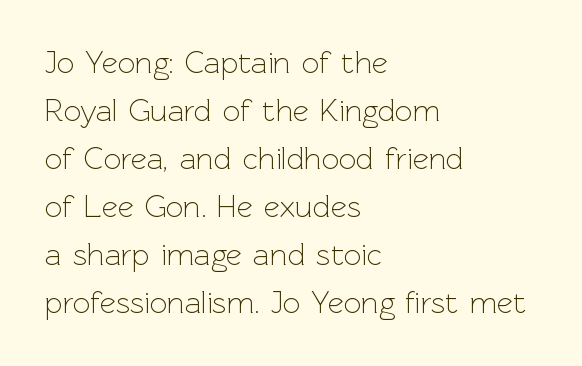
{"serif": "no", "italic": "no", "bold": "no", "weight": "light", "width": "normal", "x_height": "medium", "monospaced": "no", "underline": "no", "align": "left", "line_spacing": "normal", "line_spacing_ratio": 1.55, "letter_spacing": "normal", "letter_spacing_em": 0.0, "glyph_px": 31}
